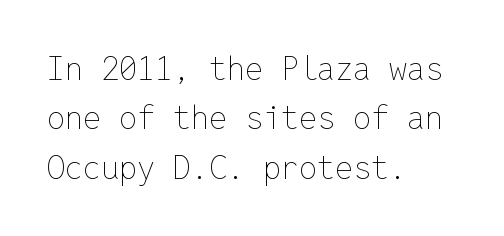
The image shows 32 px thin type, upright, monospaced; set left-aligned, normal line spacing (1.54x), normal letter spacing, not underlined; low stroke contrast and a medium x-height.
